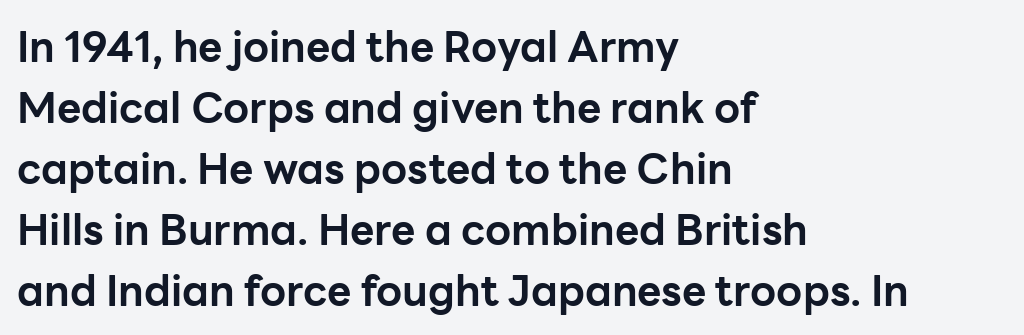
The image shows 42 px bold sans-serif type, upright; set left-aligned, normal line spacing (1.45x), normal letter spacing, not underlined; low stroke contrast and a medium x-height.
